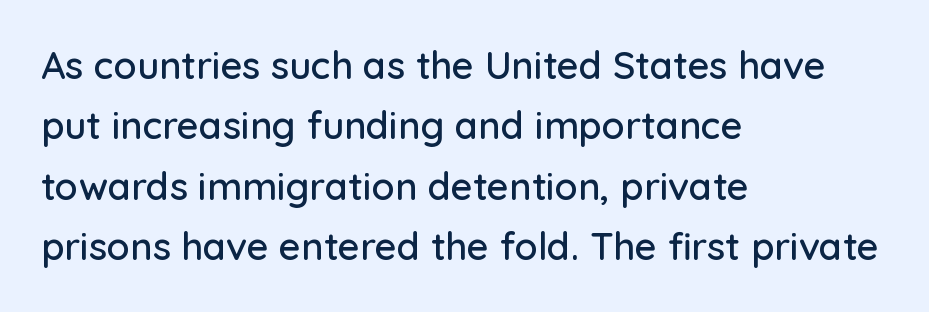
Font category for this specimen: sans-serif. The block of text has a typical density, with ordinary space between rows. The type is set solid horizontally, with unmodified tracking. The lettering stays uniformly vertical, giving the passage a roman look.
